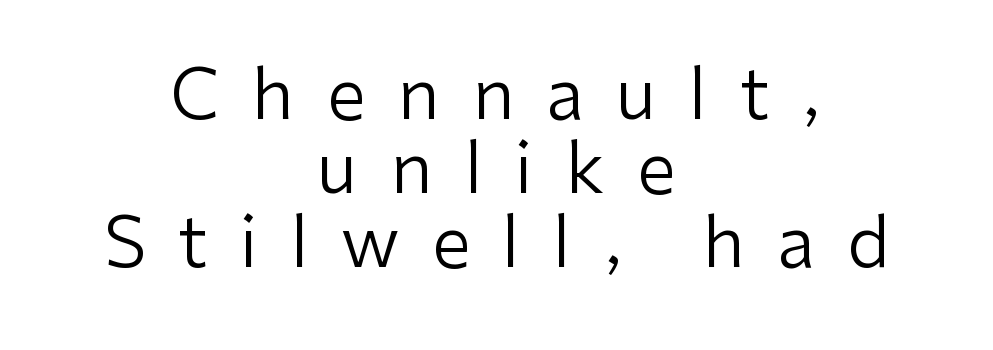
Q: Is the text bold? A: No.
Q: Is the text italic (slanted)? A: No, it is upright.
Q: Is the typeface a serif or a sans-serif typeface? A: Sans-serif.
Q: Is the text underlined? A: No.
Q: How is the paragraph aligned? A: Centered.
Q: Is the spacing between letters normal or unusually wide? A: Unusually wide.
Q: Is the spacing between lines tight, normal or loose? A: Tight.
Q: Width (condensed, normal, or wide)? A: Normal.
Q: Stroke contrast? A: Low.
Q: x-height? A: Medium.
Q: Monospaced? A: No.
